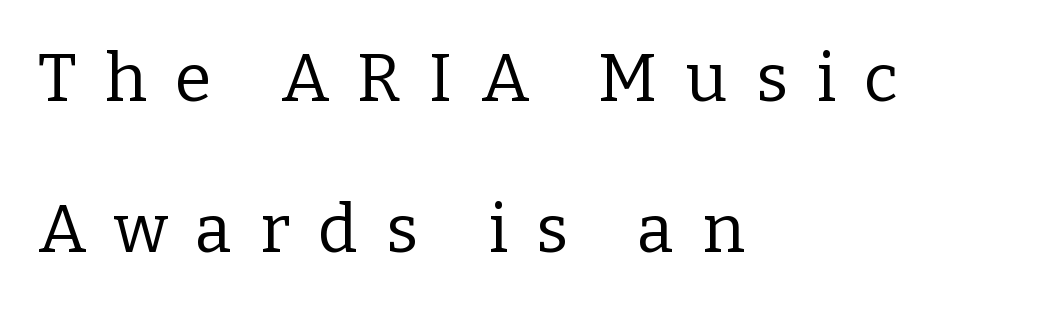
Q: Is the text bold? A: No.
Q: Is the text italic (slanted)? A: No, it is upright.
Q: Is the typeface a serif or a sans-serif typeface? A: Serif.
Q: Is the text underlined? A: No.
Q: How is the paragraph aligned? A: Left-aligned.
Q: Is the spacing between letters normal or unusually wide? A: Unusually wide.
Q: Is the spacing between lines tight, normal or loose? A: Loose.
Q: Width (condensed, normal, or wide)? A: Normal.
Q: Stroke contrast? A: Low.
Q: x-height? A: Medium.
Q: Monospaced? A: No.
